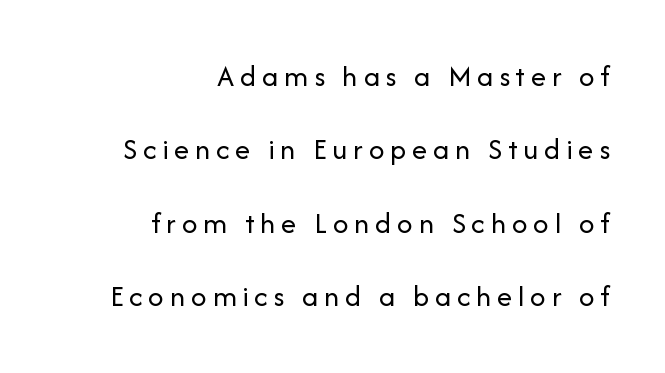
{"serif": "no", "italic": "no", "bold": "no", "weight": "regular", "width": "normal", "stroke_contrast": "low", "x_height": "medium", "monospaced": "no", "underline": "no", "align": "right", "line_spacing": "loose", "line_spacing_ratio": 2.37, "glyph_px": 31}
